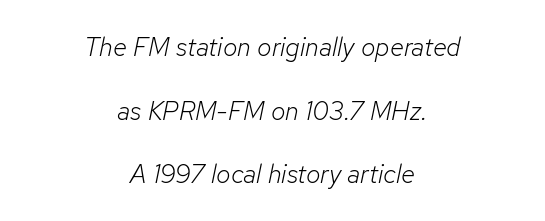
The image shows 26 px text type, italic (leaning right); set centered, loose line spacing (2.45x), normal letter spacing, not underlined.
